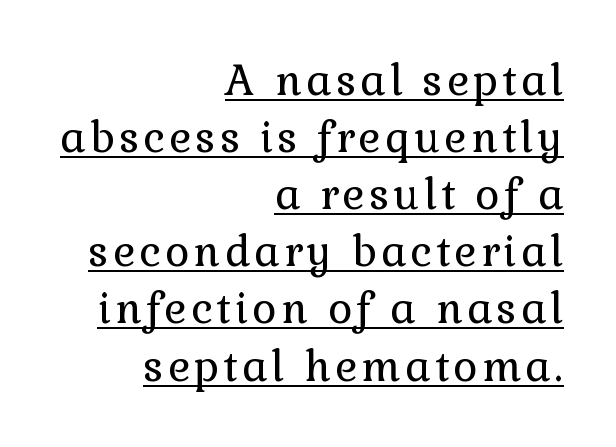
{"serif": "yes", "italic": "no", "bold": "no", "weight": "regular", "width": "normal", "stroke_contrast": "low", "x_height": "medium", "monospaced": "no", "underline": "yes", "align": "right", "line_spacing": "normal", "line_spacing_ratio": 1.36, "glyph_px": 42}
